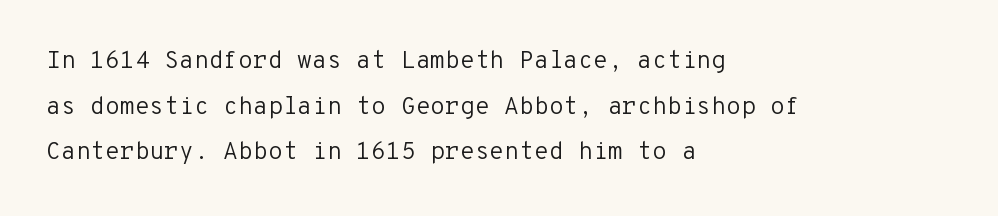
Q: Is the text bold? A: No.
Q: Is the text italic (slanted)? A: No, it is upright.
Q: Is the text underlined? A: No.
Q: How is the paragraph aligned? A: Left-aligned.
Q: Is the spacing between letters normal or unusually wide? A: Normal.
Q: Is the spacing between lines tight, normal or loose? A: Loose.
